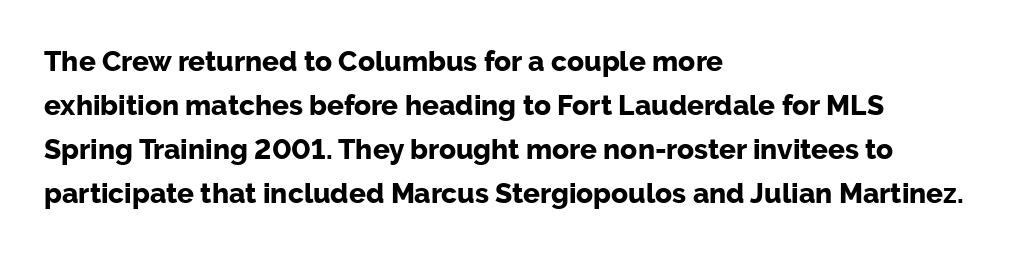
Q: Is the text bold? A: Yes.
Q: Is the text italic (slanted)? A: No, it is upright.
Q: Is the typeface a serif or a sans-serif typeface? A: Sans-serif.
Q: Is the text underlined? A: No.
Q: How is the paragraph aligned? A: Left-aligned.
Q: Is the spacing between letters normal or unusually wide? A: Normal.
Q: Is the spacing between lines tight, normal or loose? A: Normal.
Q: Width (condensed, normal, or wide)? A: Normal.
Q: Stroke contrast? A: Low.
Q: x-height? A: Medium.
Q: Monospaced? A: No.
